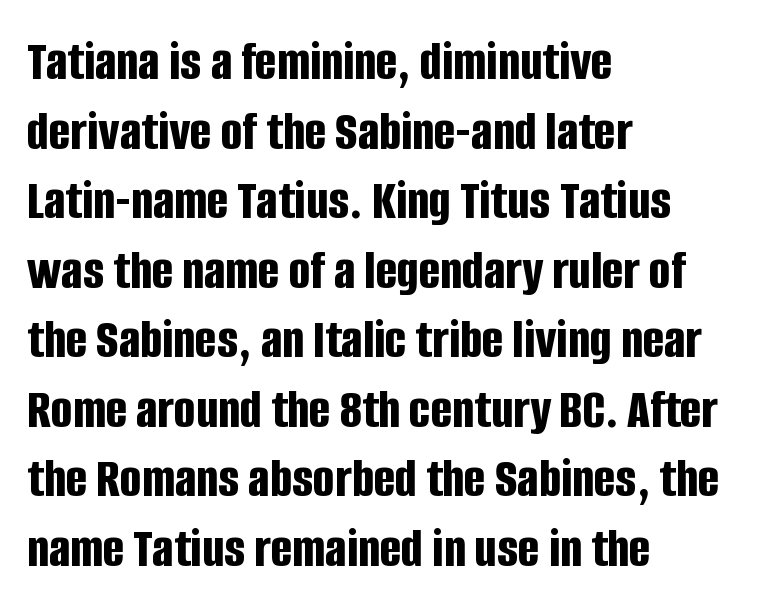
{"serif": "no", "italic": "no", "bold": "yes", "weight": "bold", "width": "condensed", "stroke_contrast": "low", "x_height": "large", "monospaced": "no", "underline": "no", "align": "left", "line_spacing_ratio": 1.22, "letter_spacing": "normal", "letter_spacing_em": 0.0, "glyph_px": 57}
